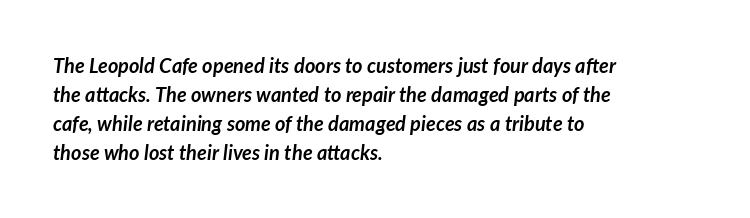
Q: Is the text bold? A: Yes.
Q: Is the text italic (slanted)? A: Yes, it leans right by about 7 degrees.
Q: Is the text underlined? A: No.
Q: How is the paragraph aligned? A: Left-aligned.
Q: Is the spacing between letters normal or unusually wide? A: Normal.
Q: Is the spacing between lines tight, normal or loose? A: Normal.
